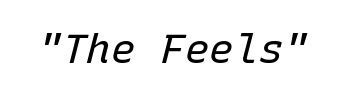
Q: Is the text bold? A: No.
Q: Is the text italic (slanted)? A: Yes, it leans right by about 15 degrees.
Q: Is the text underlined? A: No.
Q: Is the spacing between letters normal or unusually wide? A: Normal.
Q: Width (condensed, normal, or wide)? A: Normal.
Q: Stroke contrast? A: Low.
Q: x-height? A: Medium.
Q: Monospaced? A: Yes.
